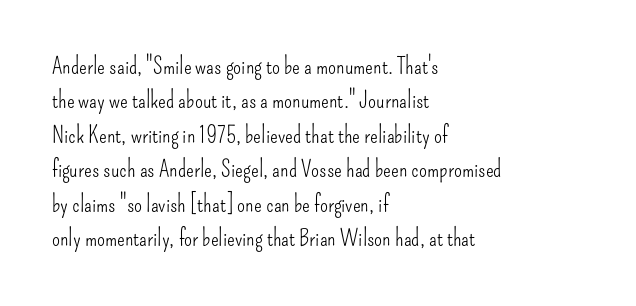
The image shows 23 px text type, upright; set left-aligned, normal line spacing (1.5x), normal letter spacing, not underlined.
